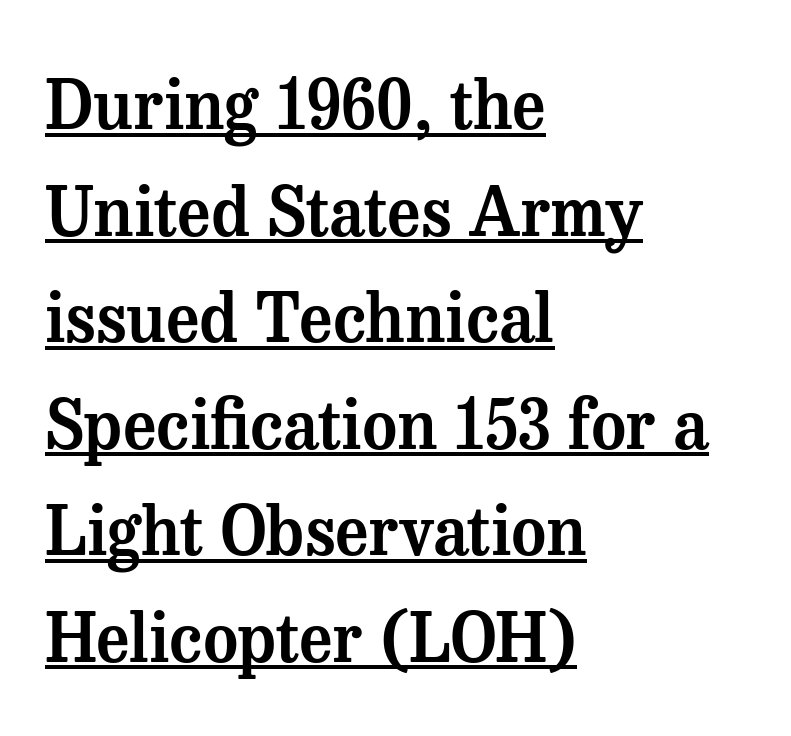
Q: Is the text italic (slanted)? A: No, it is upright.
Q: Is the typeface a serif or a sans-serif typeface? A: Serif.
Q: Is the text underlined? A: Yes.
Q: How is the paragraph aligned? A: Left-aligned.
Q: Is the spacing between letters normal or unusually wide? A: Normal.
Q: Is the spacing between lines tight, normal or loose? A: Normal.
Q: Width (condensed, normal, or wide)? A: Normal.
Q: Stroke contrast? A: Medium.
Q: x-height? A: Medium.
Q: Monospaced? A: No.
